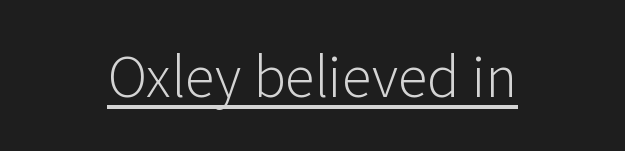
{"serif": "no", "italic": "no", "bold": "no", "weight": "light", "width": "normal", "stroke_contrast": "low", "x_height": "medium", "monospaced": "no", "underline": "yes", "align": "center", "letter_spacing": "normal", "letter_spacing_em": 0.0, "glyph_px": 60}
